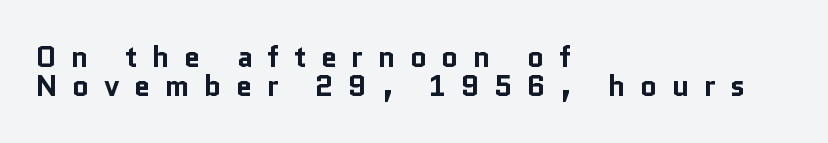
The image shows 29 px bold sans-serif type, upright; set left-aligned, tight line spacing (0.99x), unusually wide letter spacing (+0.5 em), not underlined; low stroke contrast and a medium x-height.
